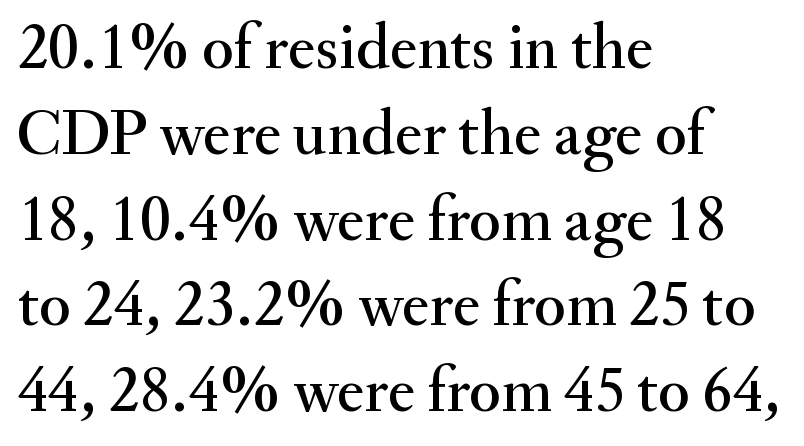
The image shows 65 px serif type, upright; set left-aligned, normal line spacing (1.32x), normal letter spacing, not underlined; medium stroke contrast and a small x-height.
